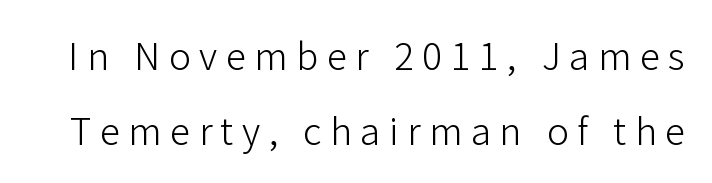
{"serif": "no", "italic": "no", "bold": "no", "weight": "light", "width": "normal", "stroke_contrast": "low", "x_height": "medium", "monospaced": "no", "underline": "no", "line_spacing": "loose", "line_spacing_ratio": 2.02, "letter_spacing": "wide", "letter_spacing_em": 0.23, "glyph_px": 37}
